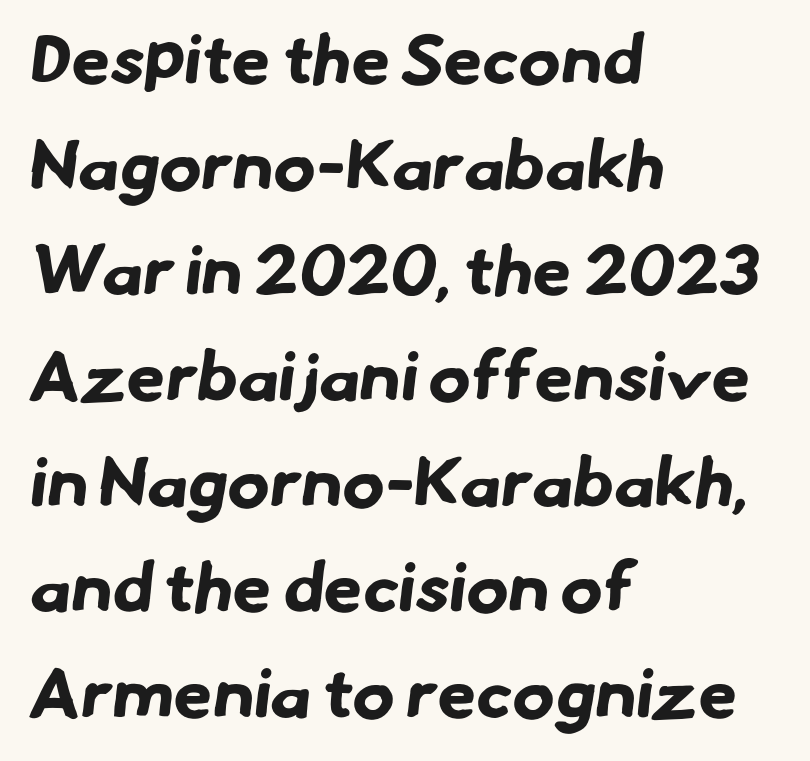
Compared with a centered layout, this one pins lines to the left instead. Typesetter's note: full bold, strokes at maximum text heaviness. The rendering uses natural spacing where letterforms have individual widths. Each row of text sits above clean, open space. Notice how descenders clear the ascenders below comfortably — that's standard leading. The characters display no serif detailing; their extremities are plain.
